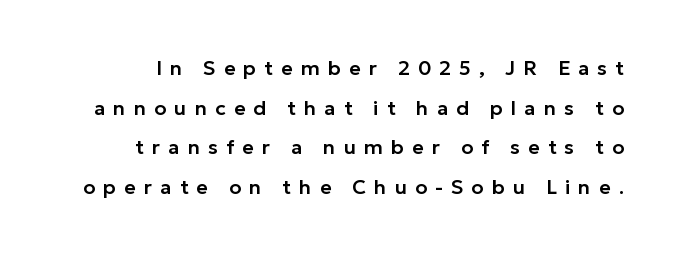
A great deal of white space separates one row of letters from the next. Unmarked baselines from the first word to the last. Every character sits straight up, as roman type does. The line texture is sparse and dotted thanks to wide tracking.
